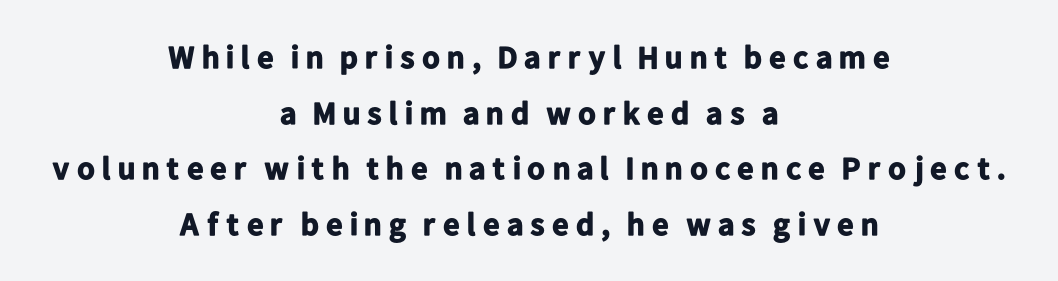
Q: Is the text bold? A: Yes.
Q: Is the text italic (slanted)? A: No, it is upright.
Q: Is the typeface a serif or a sans-serif typeface? A: Sans-serif.
Q: Is the text underlined? A: No.
Q: How is the paragraph aligned? A: Centered.
Q: Width (condensed, normal, or wide)? A: Normal.
Q: Stroke contrast? A: Low.
Q: x-height? A: Medium.
Q: Monospaced? A: No.
